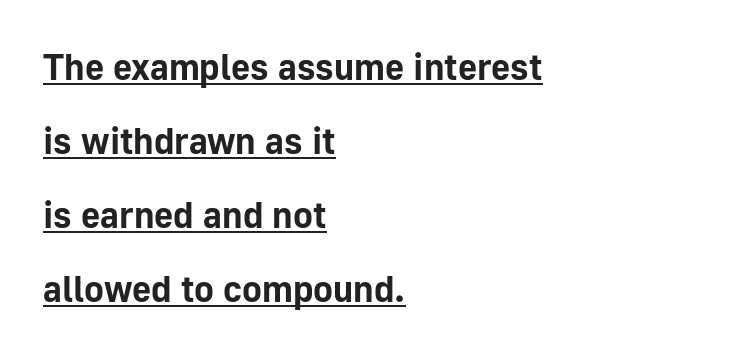
Q: Is the text bold? A: Yes.
Q: Is the text italic (slanted)? A: No, it is upright.
Q: Is the typeface a serif or a sans-serif typeface? A: Sans-serif.
Q: Is the text underlined? A: Yes.
Q: How is the paragraph aligned? A: Left-aligned.
Q: Is the spacing between letters normal or unusually wide? A: Normal.
Q: Is the spacing between lines tight, normal or loose? A: Loose.
Q: Width (condensed, normal, or wide)? A: Normal.
Q: Stroke contrast? A: Low.
Q: x-height? A: Medium.
Q: Monospaced? A: No.
